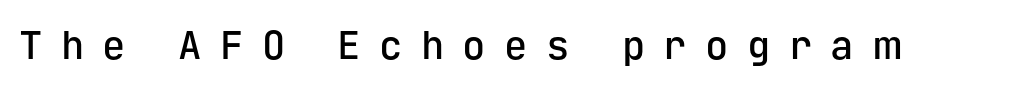
{"serif": "no", "italic": "no", "bold": "semi", "weight": "semibold", "width": "normal", "stroke_contrast": "low", "x_height": "medium", "monospaced": "yes", "underline": "no", "letter_spacing": "wide", "letter_spacing_em": 0.47, "glyph_px": 39}
